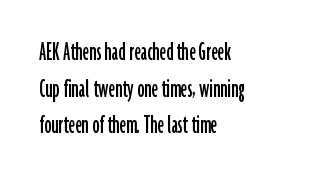
The image shows 28 px condensed sans-serif type, upright; set left-aligned, normal line spacing (1.31x), normal letter spacing, not underlined; low stroke contrast and a medium x-height.
